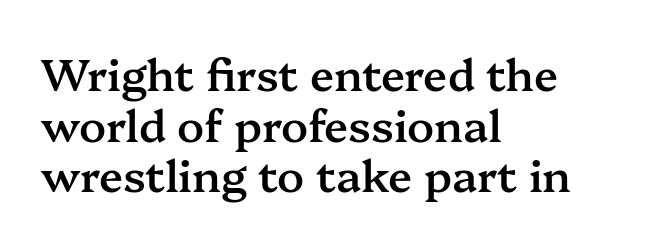
The image shows 44 px semibold serif type, upright; set left-aligned, tight line spacing (1.15x), normal letter spacing, not underlined; medium stroke contrast and a medium x-height.
